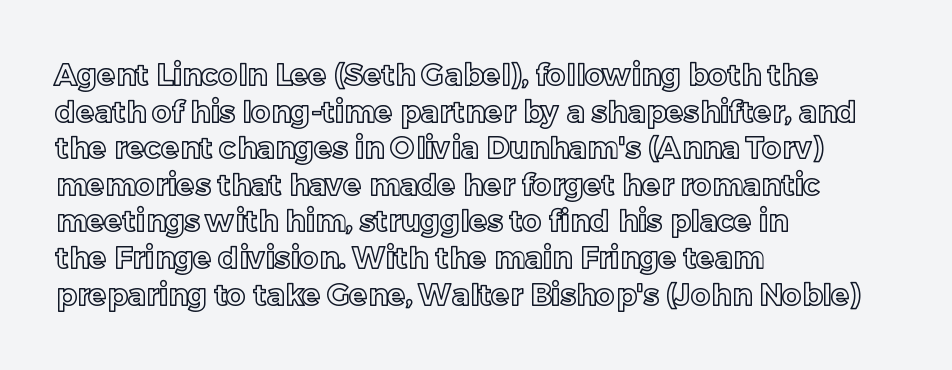
Q: Is the text italic (slanted)? A: No, it is upright.
Q: Is the text underlined? A: No.
Q: How is the paragraph aligned? A: Left-aligned.
Q: Is the spacing between letters normal or unusually wide? A: Normal.
Q: Width (condensed, normal, or wide)? A: Normal.
Q: x-height? A: Medium.
Q: Monospaced? A: No.
